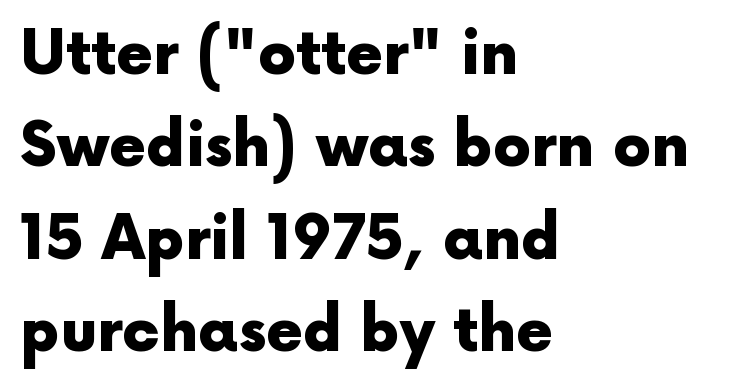
The image shows 60 px heavy sans-serif type, upright; set left-aligned, normal line spacing (1.54x), normal letter spacing, not underlined; a medium x-height.
